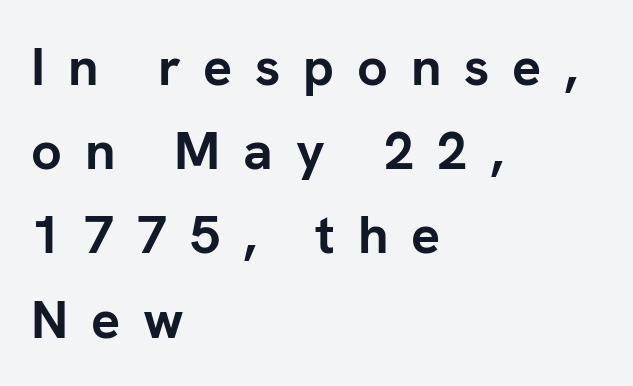
The image shows 54 px semibold sans-serif type, upright; set left-aligned, normal line spacing (1.56x), unusually wide letter spacing (+0.42 em), not underlined; low stroke contrast and a medium x-height.
